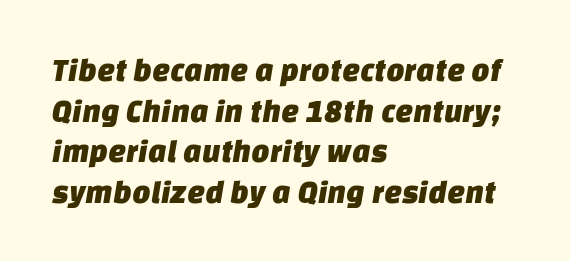
The image shows 32 px sans-serif type; set left-aligned, normal line spacing (1.27x), normal letter spacing, not underlined; low stroke contrast and a large x-height.
